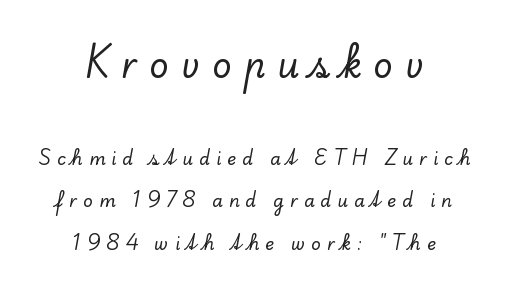
The face used here appears at its bigger size in the upper chunk. The string is rendered with underlining switched off. Centered paragraph, ragged on both sides. The passage shown is typed in a proportional face where columns would drift.
